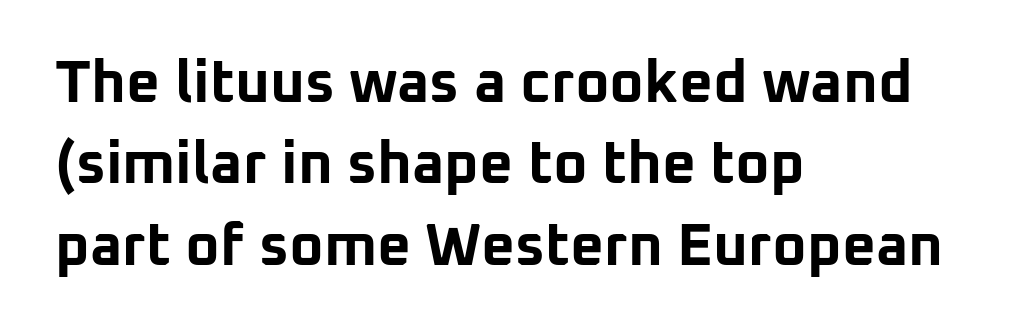
{"serif": "no", "italic": "no", "bold": "yes", "weight": "bold", "width": "normal", "stroke_contrast": "low", "x_height": "medium", "monospaced": "no", "underline": "no", "align": "left", "line_spacing": "normal", "line_spacing_ratio": 1.38, "letter_spacing": "normal", "letter_spacing_em": 0.0, "glyph_px": 59}
